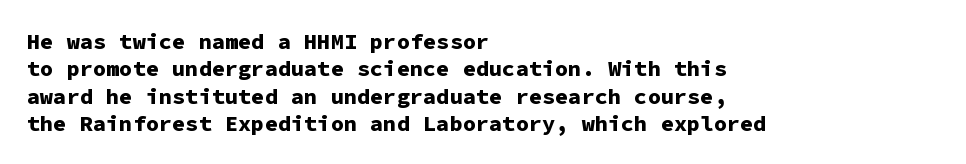
Chunky letters — that's bold for sure. Caption: standard tracking, unaltered. Descenders are the only things crossing below the line. Typeset ragged right — the left edge is the straight one. The letters stand upright; this is a roman face.
